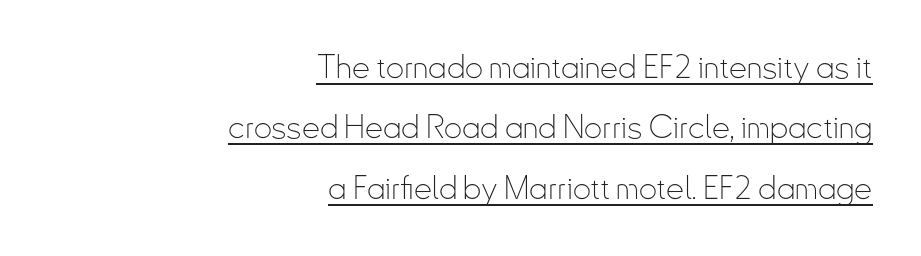
Q: Is the text bold? A: No.
Q: Is the text italic (slanted)? A: No, it is upright.
Q: Is the typeface a serif or a sans-serif typeface? A: Sans-serif.
Q: Is the text underlined? A: Yes.
Q: How is the paragraph aligned? A: Right-aligned.
Q: Is the spacing between letters normal or unusually wide? A: Normal.
Q: Width (condensed, normal, or wide)? A: Condensed.
Q: Stroke contrast? A: Low.
Q: x-height? A: Small.
Q: Monospaced? A: No.
